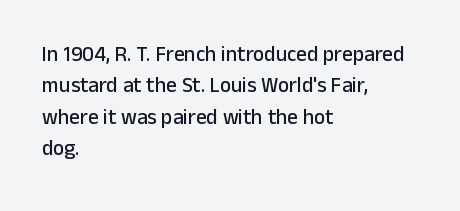
Unmarked baselines from the first word to the last. Every character sits straight up, as roman type does. The lines in this sample share a left origin and differ only in where they stop. Summary of vertical rhythm: regular, with standard interline spacing. Inter-character spacing is left at the font's built-in metrics.
